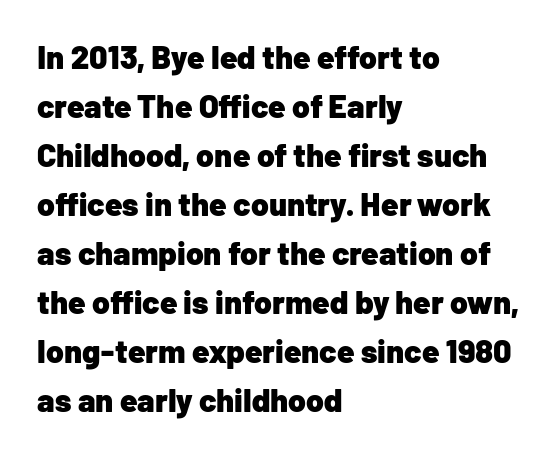
I'd call this a sans setting — the letters go barefoot. A typesetter would call this zero additional tracking. These lines are rendered in a variable-pitch font. These lines stack with their left ends in a neat column.
